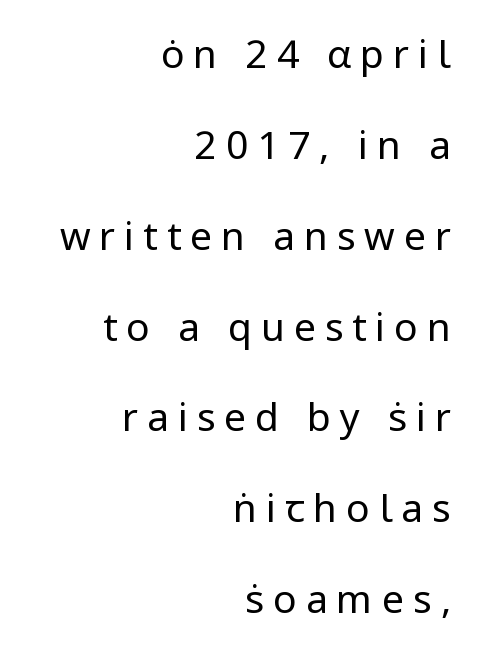
{"serif": "no", "italic": "no", "bold": "no", "weight": "regular", "width": "normal", "stroke_contrast": "low", "x_height": "medium", "monospaced": "no", "underline": "no", "align": "right", "line_spacing": "loose", "line_spacing_ratio": 2.33, "letter_spacing": "wide", "letter_spacing_em": 0.23, "glyph_px": 39}
